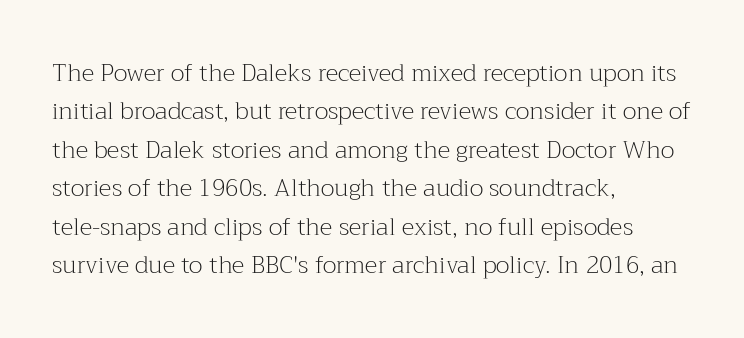
{"italic": "no", "bold": "no", "underline": "no", "align": "left", "line_spacing": "normal", "line_spacing_ratio": 1.6, "letter_spacing": "normal", "letter_spacing_em": 0.0, "glyph_px": 24}
